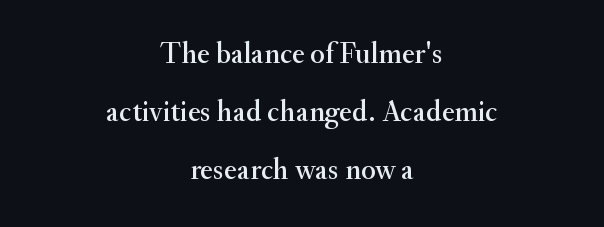
Q: Is the text italic (slanted)? A: No, it is upright.
Q: Is the typeface a serif or a sans-serif typeface? A: Serif.
Q: Is the text underlined? A: No.
Q: How is the paragraph aligned? A: Centered.
Q: Is the spacing between letters normal or unusually wide? A: Normal.
Q: Is the spacing between lines tight, normal or loose? A: Loose.
Q: Width (condensed, normal, or wide)? A: Normal.
Q: Stroke contrast? A: Medium.
Q: x-height? A: Small.
Q: Monospaced? A: No.
